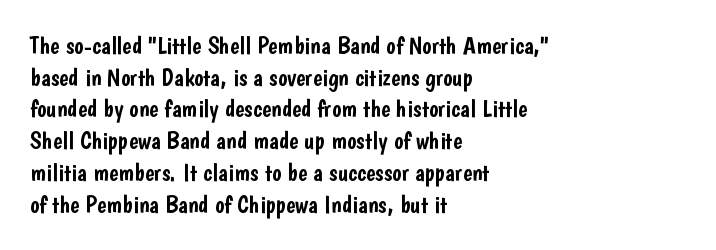
{"italic": "no", "underline": "no", "align": "left", "line_spacing": "normal", "line_spacing_ratio": 1.27, "letter_spacing": "normal", "letter_spacing_em": 0.0, "glyph_px": 25}
